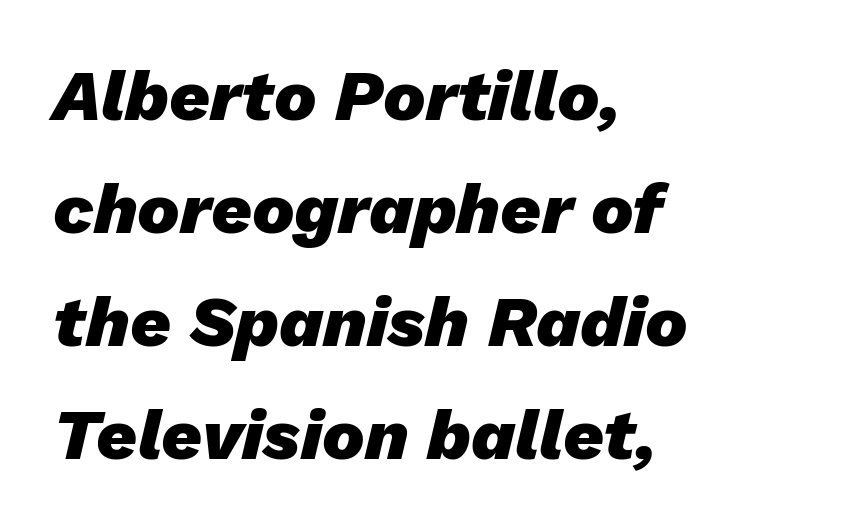
{"italic": "yes", "lean": "right", "slant_degrees": 13, "bold": "yes", "weight": "heavy", "width": "normal", "stroke_contrast": "low", "x_height": "medium", "monospaced": "no", "underline": "no", "align": "left", "line_spacing": "normal", "line_spacing_ratio": 1.59, "letter_spacing": "normal", "letter_spacing_em": 0.0, "glyph_px": 71}
